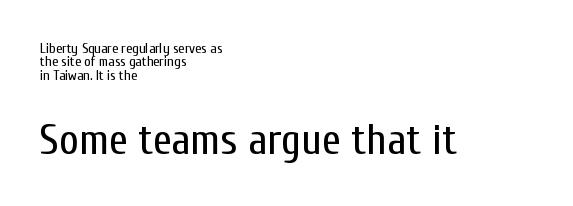
{"serif": "no", "italic": "no", "bold": "no", "weight": "regular", "width": "condensed", "stroke_contrast": "low", "x_height": "medium", "monospaced": "no", "underline": "no", "align": "left", "line_spacing": "tight", "line_spacing_ratio": 0.96, "letter_spacing": "normal", "letter_spacing_em": 0.0, "larger_block": "second", "size_ratio": 3.07, "glyph_px": 43}
